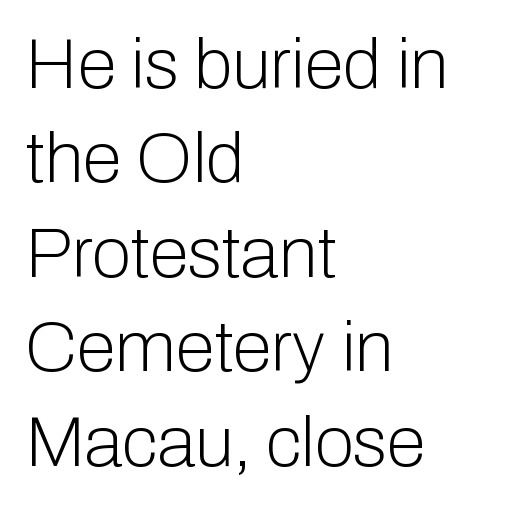
Q: Is the text bold? A: No.
Q: Is the text italic (slanted)? A: No, it is upright.
Q: Is the typeface a serif or a sans-serif typeface? A: Sans-serif.
Q: Is the text underlined? A: No.
Q: How is the paragraph aligned? A: Left-aligned.
Q: Is the spacing between letters normal or unusually wide? A: Normal.
Q: Is the spacing between lines tight, normal or loose? A: Normal.
Q: Width (condensed, normal, or wide)? A: Normal.
Q: Stroke contrast? A: Low.
Q: x-height? A: Medium.
Q: Monospaced? A: No.
